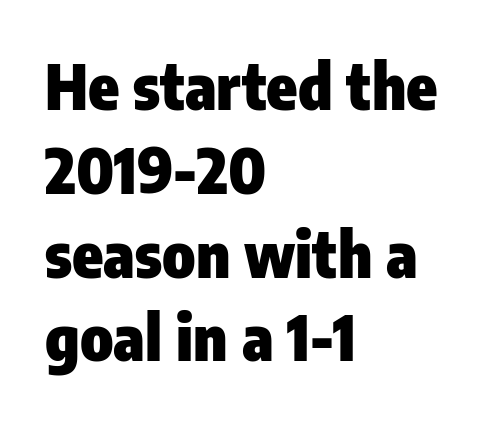
Q: Is the text bold? A: Yes.
Q: Is the text italic (slanted)? A: No, it is upright.
Q: Is the typeface a serif or a sans-serif typeface? A: Sans-serif.
Q: Is the text underlined? A: No.
Q: How is the paragraph aligned? A: Left-aligned.
Q: Is the spacing between letters normal or unusually wide? A: Normal.
Q: Is the spacing between lines tight, normal or loose? A: Normal.
Q: Width (condensed, normal, or wide)? A: Condensed.
Q: Stroke contrast? A: Low.
Q: x-height? A: Medium.
Q: Monospaced? A: No.
